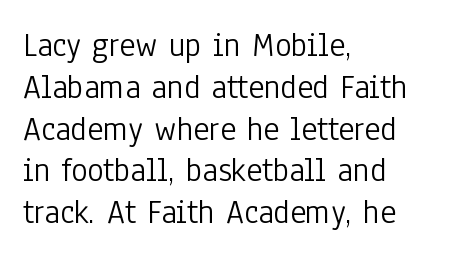
{"serif": "no", "italic": "no", "bold": "no", "weight": "light", "width": "condensed", "stroke_contrast": "low", "x_height": "medium", "monospaced": "no", "underline": "no", "align": "left", "line_spacing_ratio": 1.23, "letter_spacing": "normal", "letter_spacing_em": 0.0, "glyph_px": 34}
